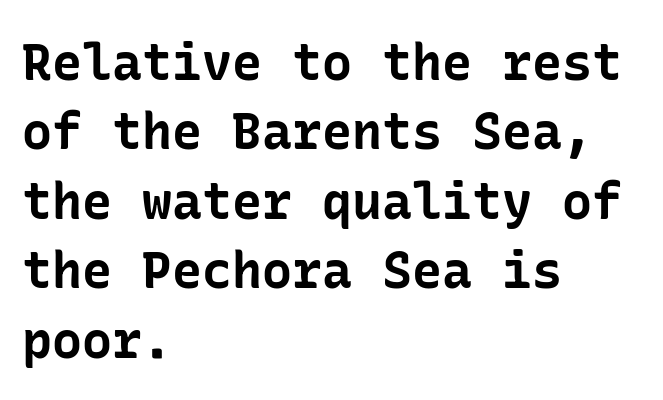
Stroke thickness is high; the sample reads as a true bold. Students, observe: this is what conventionally led text looks like. Typeset ragged right — the left edge is the straight one. These lines were composed using upright roman letters. Check the space under the baseline: it is left empty.
